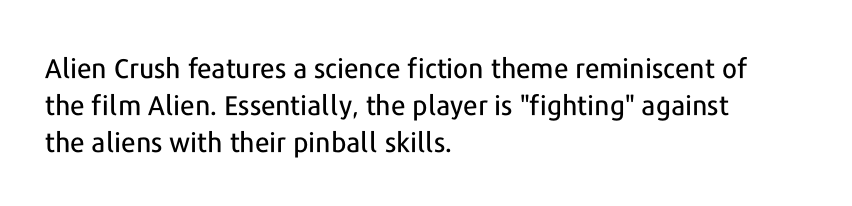
A typesetter would call this zero additional tracking. Notice how descenders clear the ascenders below comfortably — that's standard leading. Ordinary non-slanted type is in use. Letters rest on an invisible, unmarked baseline.
